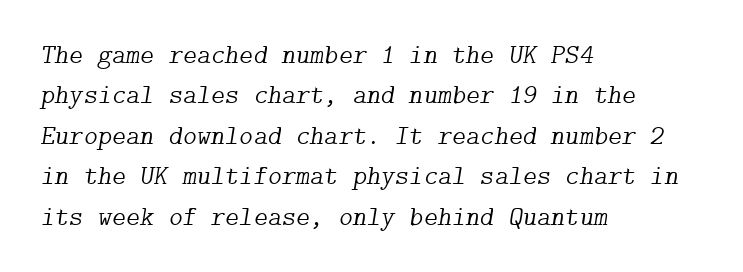
Q: Is the text bold? A: No.
Q: Is the text italic (slanted)? A: Yes, it leans right by about 9 degrees.
Q: Is the text underlined? A: No.
Q: How is the paragraph aligned? A: Left-aligned.
Q: Is the spacing between letters normal or unusually wide? A: Normal.
Q: Is the spacing between lines tight, normal or loose? A: Normal.
